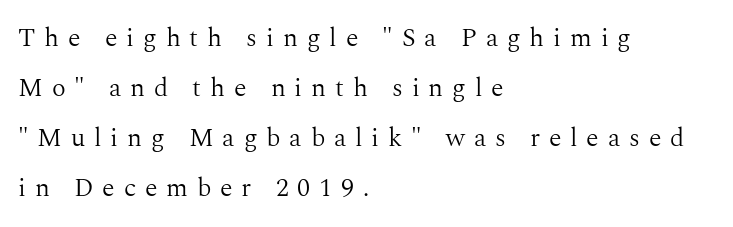
The image shows 26 px text type, upright; set left-aligned, loose line spacing (1.92x), unusually wide letter spacing (+0.34 em), not underlined.
